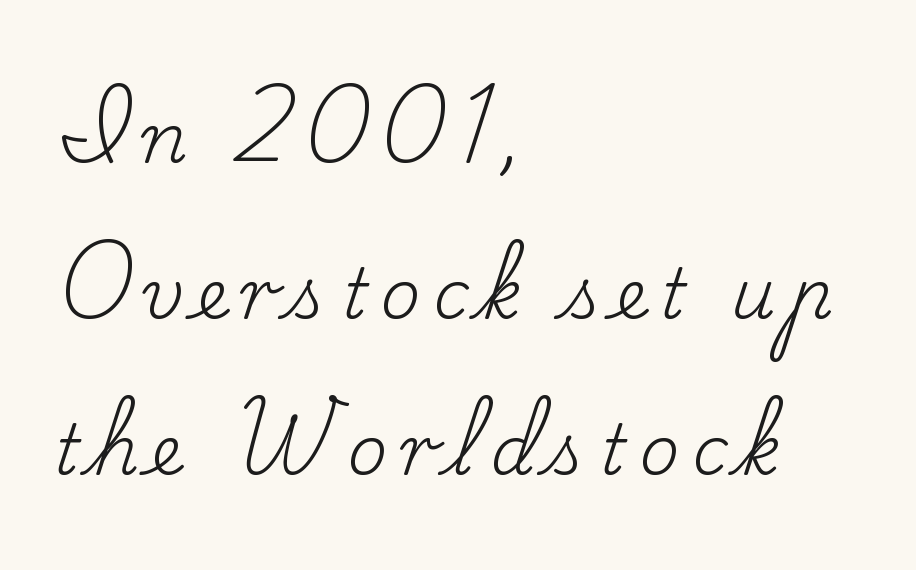
The image shows 69 px regular-weight serif type; set left-aligned, loose line spacing (2.26x), not underlined; low stroke contrast and a small x-height.
